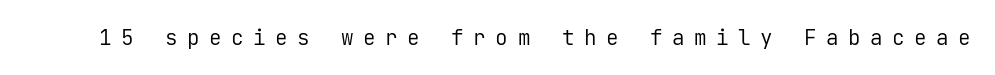
Q: Is the text bold? A: No.
Q: Is the text italic (slanted)? A: No, it is upright.
Q: Is the text underlined? A: No.
Q: Is the spacing between letters normal or unusually wide? A: Unusually wide.
